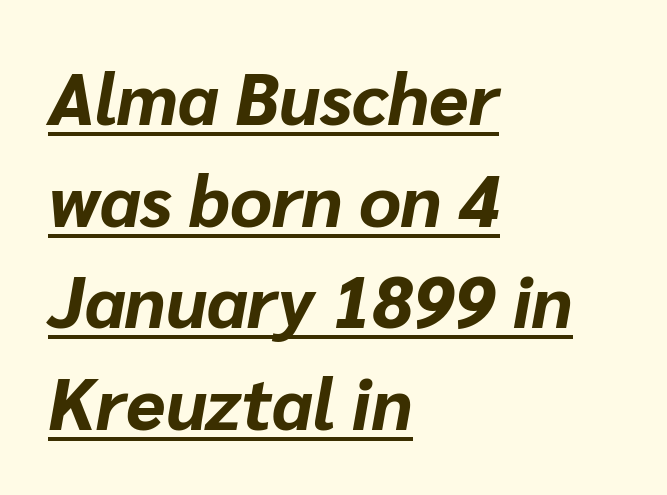
Q: Is the text bold? A: Yes.
Q: Is the text italic (slanted)? A: Yes, it leans right by about 10 degrees.
Q: Is the text underlined? A: Yes.
Q: How is the paragraph aligned? A: Left-aligned.
Q: Is the spacing between letters normal or unusually wide? A: Normal.
Q: Is the spacing between lines tight, normal or loose? A: Normal.
Q: Width (condensed, normal, or wide)? A: Normal.
Q: Stroke contrast? A: Low.
Q: x-height? A: Medium.
Q: Monospaced? A: No.
